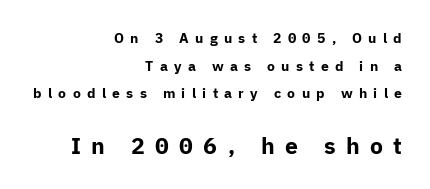
{"italic": "no", "bold": "yes", "underline": "no", "align": "right", "line_spacing": "loose", "line_spacing_ratio": 1.98, "letter_spacing": "wide", "letter_spacing_em": 0.45, "larger_block": "second", "size_ratio": 1.64, "glyph_px": 23}
